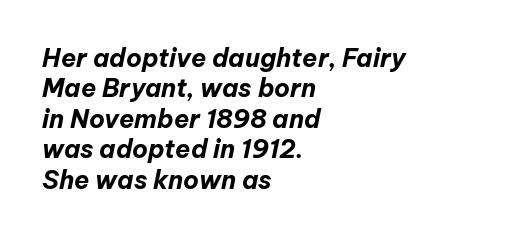
{"italic": "yes", "lean": "right", "slant_degrees": 12, "bold": "yes", "underline": "no", "align": "left", "line_spacing_ratio": 1.22, "letter_spacing": "normal", "letter_spacing_em": 0.0, "glyph_px": 25}
